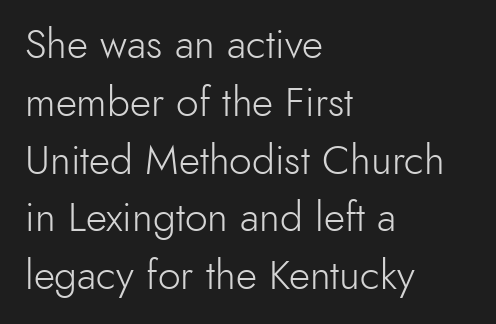
Q: Is the text bold? A: No.
Q: Is the text italic (slanted)? A: No, it is upright.
Q: Is the typeface a serif or a sans-serif typeface? A: Sans-serif.
Q: Is the text underlined? A: No.
Q: How is the paragraph aligned? A: Left-aligned.
Q: Is the spacing between letters normal or unusually wide? A: Normal.
Q: Is the spacing between lines tight, normal or loose? A: Normal.
Q: Width (condensed, normal, or wide)? A: Normal.
Q: x-height? A: Small.
Q: Monospaced? A: No.
